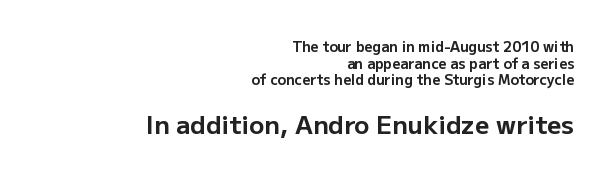
Q: Is the text bold? A: Yes.
Q: Is the text italic (slanted)? A: No, it is upright.
Q: Is the text underlined? A: No.
Q: How is the paragraph aligned? A: Right-aligned.
Q: Is the spacing between letters normal or unusually wide? A: Normal.
Q: Which block of text is set in a larger size, the first (top) or the second (bottom)? A: The second (bottom) one.
